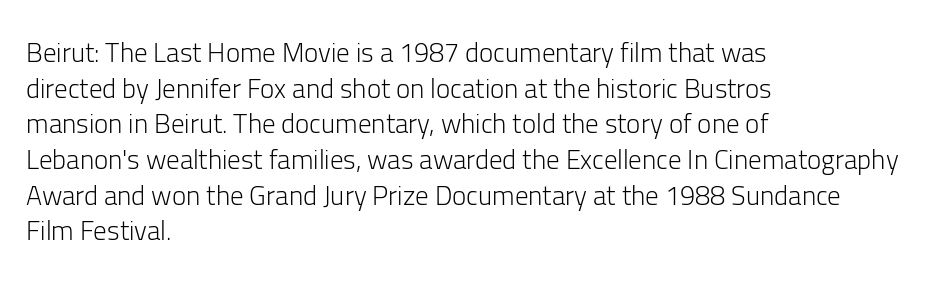
Q: Is the text bold? A: No.
Q: Is the text italic (slanted)? A: No, it is upright.
Q: Is the text underlined? A: No.
Q: How is the paragraph aligned? A: Left-aligned.
Q: Is the spacing between letters normal or unusually wide? A: Normal.
Q: Is the spacing between lines tight, normal or loose? A: Normal.
